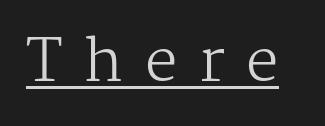
{"serif": "yes", "italic": "no", "bold": "no", "weight": "regular", "width": "normal", "stroke_contrast": "medium", "x_height": "medium", "monospaced": "no", "underline": "yes", "letter_spacing": "wide", "letter_spacing_em": 0.37, "glyph_px": 58}
